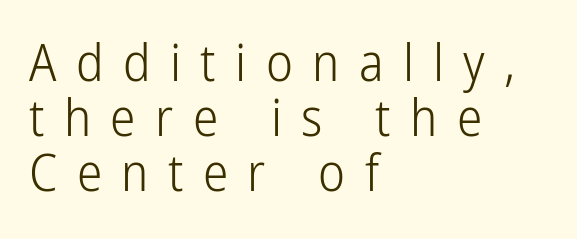
Q: Is the text bold? A: No.
Q: Is the text italic (slanted)? A: No, it is upright.
Q: Is the typeface a serif or a sans-serif typeface? A: Sans-serif.
Q: Is the text underlined? A: No.
Q: How is the paragraph aligned? A: Left-aligned.
Q: Is the spacing between letters normal or unusually wide? A: Unusually wide.
Q: Is the spacing between lines tight, normal or loose? A: Tight.
Q: Width (condensed, normal, or wide)? A: Condensed.
Q: Stroke contrast? A: Low.
Q: x-height? A: Medium.
Q: Monospaced? A: No.
